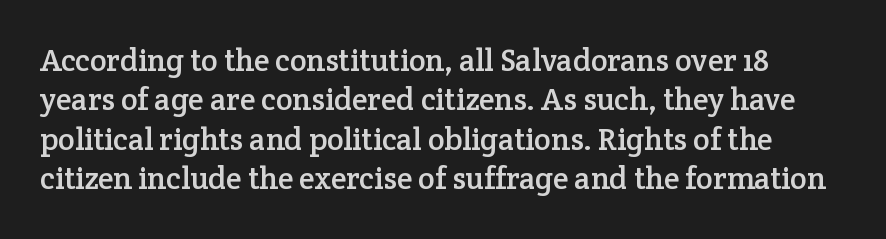
Q: Is the text italic (slanted)? A: No, it is upright.
Q: Is the typeface a serif or a sans-serif typeface? A: Serif.
Q: Is the text underlined? A: No.
Q: Is the spacing between letters normal or unusually wide? A: Normal.
Q: Is the spacing between lines tight, normal or loose? A: Normal.
Q: Width (condensed, normal, or wide)? A: Normal.
Q: Stroke contrast? A: Low.
Q: x-height? A: Medium.
Q: Monospaced? A: No.
